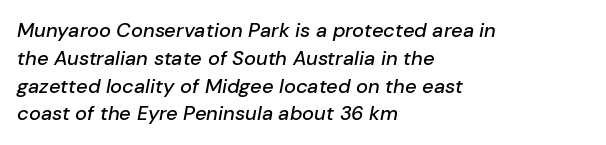
Q: Is the text italic (slanted)? A: Yes, it leans right by about 10 degrees.
Q: Is the text underlined? A: No.
Q: How is the paragraph aligned? A: Left-aligned.
Q: Is the spacing between letters normal or unusually wide? A: Normal.
Q: Is the spacing between lines tight, normal or loose? A: Normal.
